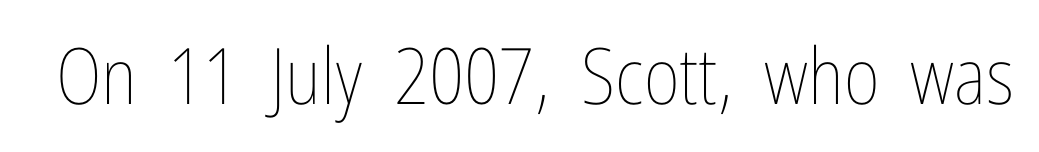
The letterforms sit at book weight or below. Any mark beneath the type? The region is blank. The letterforms sit shoulder to shoulder at normal distance. This sample uses an upright cut, with every glyph sitting square on the baseline.
